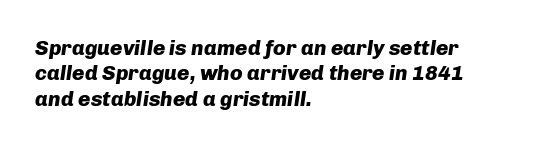
Q: Is the text bold? A: Yes.
Q: Is the text italic (slanted)? A: Yes, it leans right by about 8 degrees.
Q: Is the text underlined? A: No.
Q: How is the paragraph aligned? A: Left-aligned.
Q: Is the spacing between letters normal or unusually wide? A: Normal.
